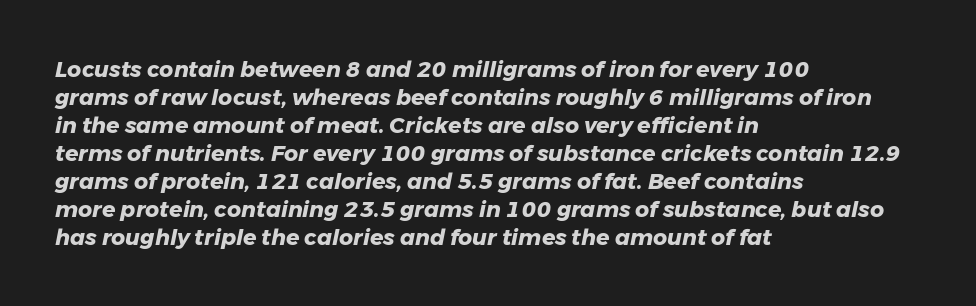
Posture: slanted. Tracking value appears to be zero — textbook default spacing. The passage is arranged the way most books set body copy — flush left. In terms of weight, the rendering is a true, heavy bold. The passage shown stacks its lines at a standard gap.
